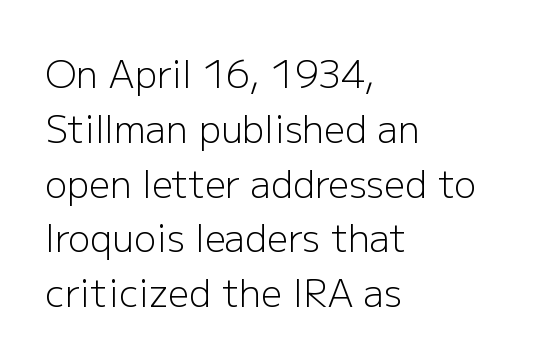
The image shows 37 px light sans-serif type, upright; set left-aligned, normal line spacing (1.48x), normal letter spacing, not underlined; low stroke contrast and a medium x-height.
